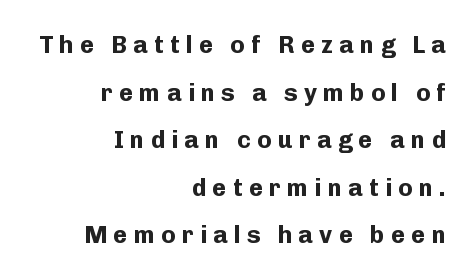
{"italic": "no", "bold": "yes", "underline": "no", "align": "right", "line_spacing": "loose", "line_spacing_ratio": 1.98, "letter_spacing": "wide", "letter_spacing_em": 0.26, "glyph_px": 24}
